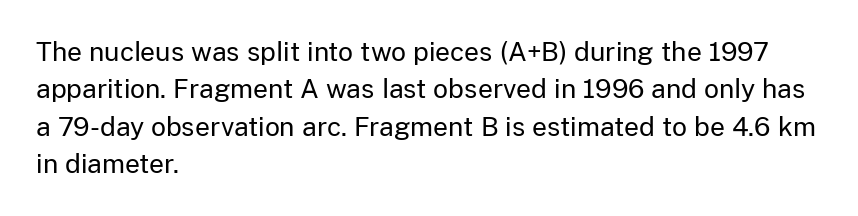
{"italic": "no", "bold": "no", "underline": "no", "align": "left", "line_spacing": "normal", "line_spacing_ratio": 1.44, "letter_spacing": "normal", "letter_spacing_em": 0.0, "glyph_px": 26}
